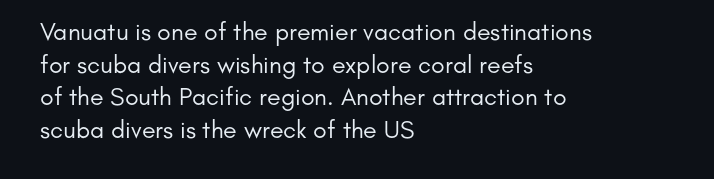
The image shows 25 px text type, upright; set left-aligned, normal line spacing (1.31x), normal letter spacing, not underlined.
